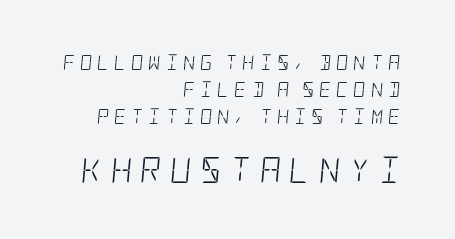
The image shows 26 px text type, italic (leaning right); set right-aligned, line spacing 1.81x, unusually wide letter spacing (+0.33 em), not underlined; the second (bottom) block is 1.73x larger.
